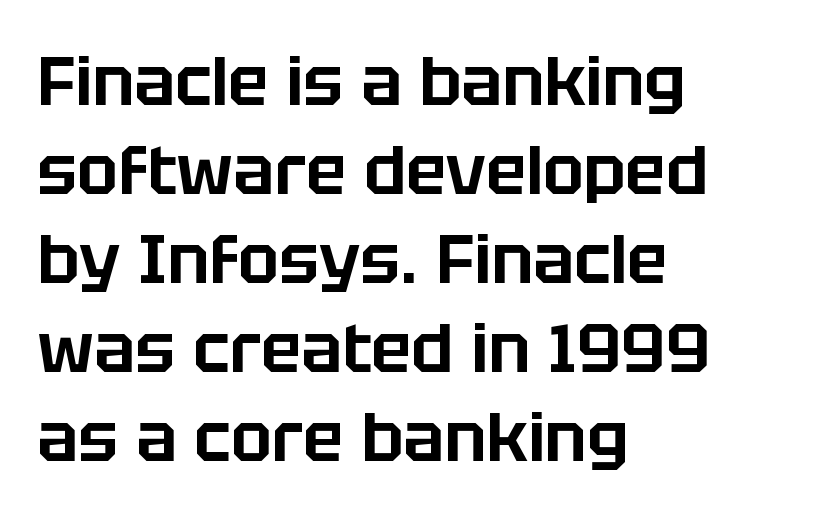
{"serif": "no", "italic": "no", "width": "normal", "stroke_contrast": "low", "x_height": "large", "monospaced": "no", "underline": "no", "align": "left", "line_spacing": "normal", "line_spacing_ratio": 1.31, "letter_spacing": "normal", "letter_spacing_em": 0.0, "glyph_px": 68}
